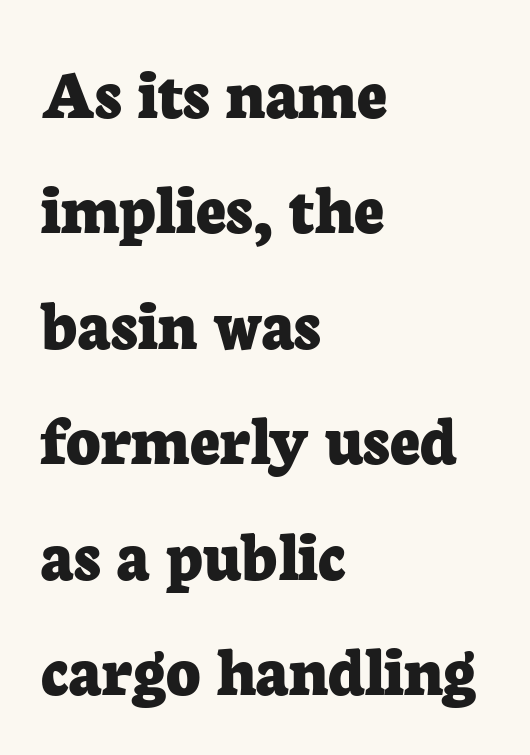
Is the letter spacing exaggerated? No — it looks like the ordinary default. The string is rendered with underlining switched off. The vertical gap from one line to the next is medium. Upright lettering throughout. The rag falls on the right side of this text block. As a designer I'd log this as weight 700, bold.
